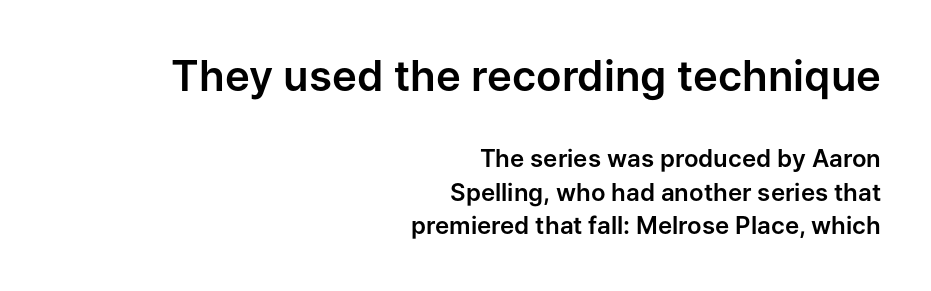
Q: Is the text italic (slanted)? A: No, it is upright.
Q: Is the typeface a serif or a sans-serif typeface? A: Sans-serif.
Q: Is the text underlined? A: No.
Q: How is the paragraph aligned? A: Right-aligned.
Q: Is the spacing between letters normal or unusually wide? A: Normal.
Q: Is the spacing between lines tight, normal or loose? A: Normal.
Q: Which block of text is set in a larger size, the first (top) or the second (bottom)? A: The first (top) one.
Q: Width (condensed, normal, or wide)? A: Normal.
Q: Stroke contrast? A: Low.
Q: x-height? A: Medium.
Q: Monospaced? A: No.
